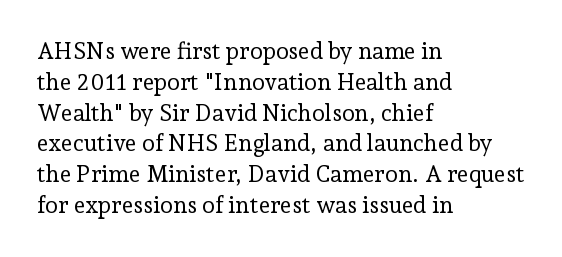
Descenders are the only things crossing below the line. The font sits on the lighter half of the weight spectrum, regular included. Does the copy run flush right? No — it runs flush left. Vertically, the passage feels balanced, rows spaced as you'd expect.
